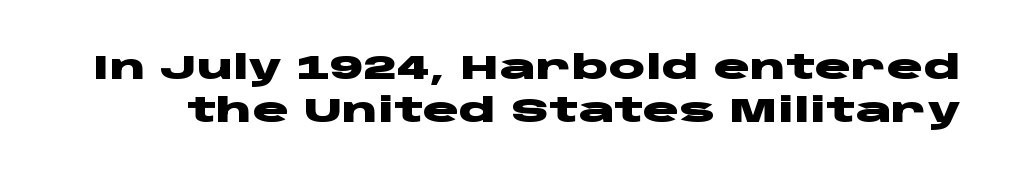
The image shows 34 px heavy, wide sans-serif type, upright; set normal line spacing (1.26x), normal letter spacing, not underlined; low stroke contrast and a large x-height.
